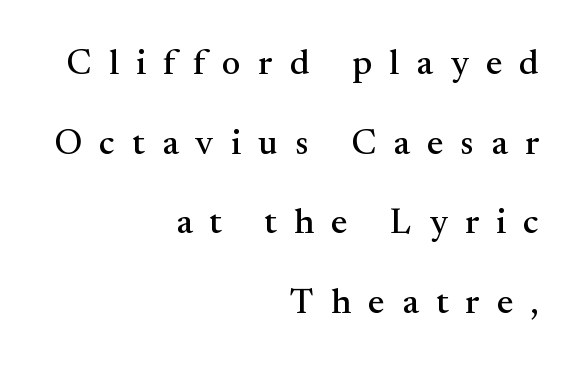
{"serif": "yes", "italic": "no", "width": "normal", "stroke_contrast": "medium", "x_height": "small", "monospaced": "no", "underline": "no", "align": "right", "line_spacing": "loose", "line_spacing_ratio": 2.21, "letter_spacing": "wide", "letter_spacing_em": 0.48, "glyph_px": 36}
